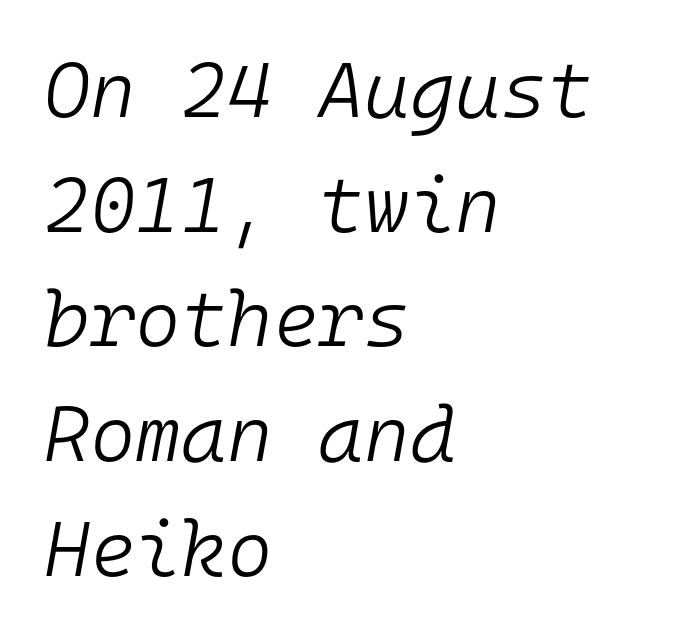
Q: Is the text bold? A: No.
Q: Is the text italic (slanted)? A: Yes, it leans right by about 10 degrees.
Q: Is the text underlined? A: No.
Q: How is the paragraph aligned? A: Left-aligned.
Q: Is the spacing between letters normal or unusually wide? A: Normal.
Q: Is the spacing between lines tight, normal or loose? A: Normal.
Q: Width (condensed, normal, or wide)? A: Normal.
Q: Stroke contrast? A: Low.
Q: x-height? A: Medium.
Q: Monospaced? A: Yes.
